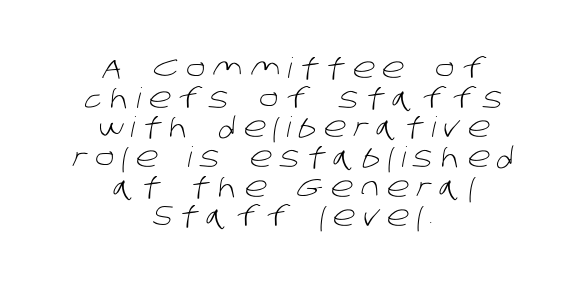
The image shows 28 px light sans-serif type; set centered, tight line spacing (1.06x), unusually wide letter spacing (+0.28 em), not underlined; low stroke contrast and a large x-height.
